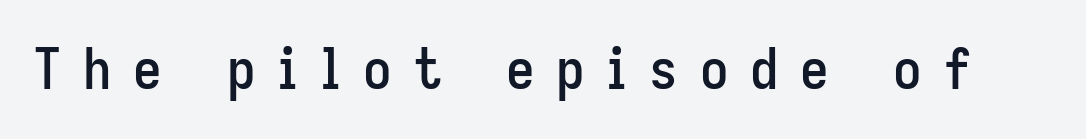
A typesetter would label this face a sans. Does extra space separate the letters? Yes, quite a lot of it. Check under the words: just untouched page. Note the varied advance widths — an 'i' is clearly narrower than an 'm'. The axis of the letterforms is exactly vertical.
